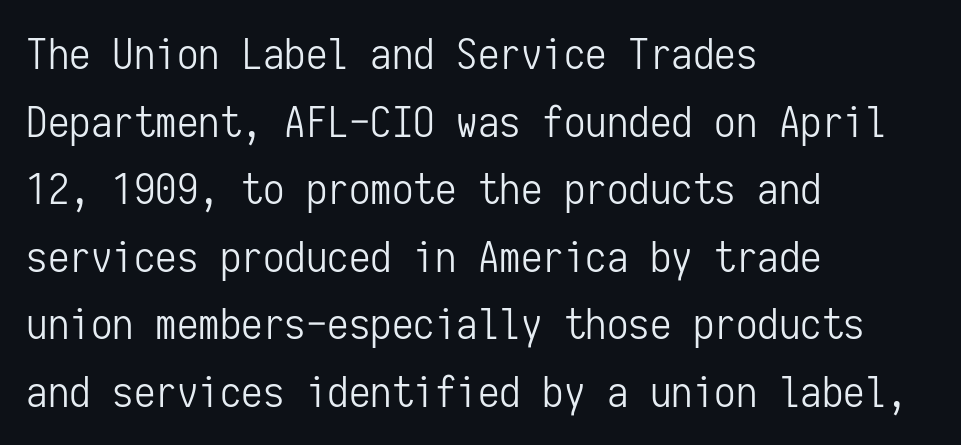
Q: Is the text bold? A: No.
Q: Is the text italic (slanted)? A: No, it is upright.
Q: Is the typeface a serif or a sans-serif typeface? A: Sans-serif.
Q: Is the text underlined? A: No.
Q: How is the paragraph aligned? A: Left-aligned.
Q: Is the spacing between letters normal or unusually wide? A: Normal.
Q: Is the spacing between lines tight, normal or loose? A: Normal.
Q: Width (condensed, normal, or wide)? A: Condensed.
Q: Stroke contrast? A: Low.
Q: x-height? A: Medium.
Q: Monospaced? A: Yes.
